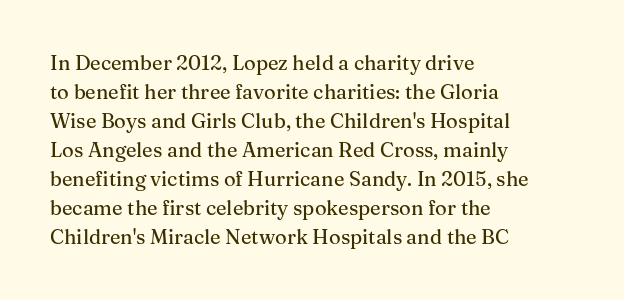
Rows of type keep a routine distance in the vertical direction. Is the block centered? No — it sits flush against the left margin. No italicization has been applied; the sample stays upright. Letters rest on an invisible, unmarked baseline.
